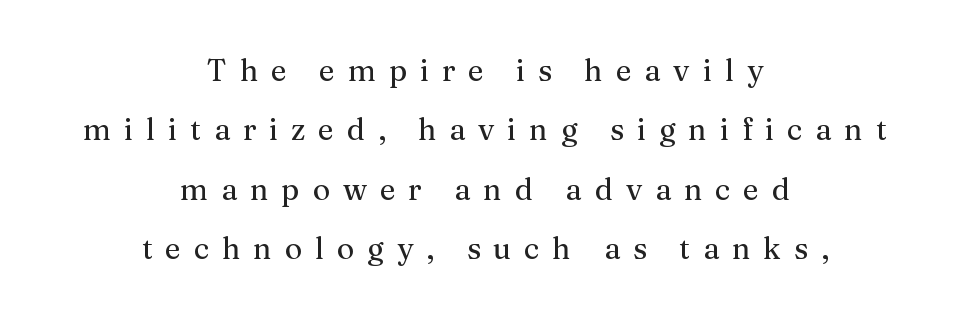
{"serif": "yes", "italic": "no", "width": "normal", "stroke_contrast": "medium", "x_height": "medium", "monospaced": "no", "underline": "no", "align": "center", "line_spacing": "loose", "line_spacing_ratio": 1.98, "letter_spacing": "wide", "letter_spacing_em": 0.43, "glyph_px": 30}
